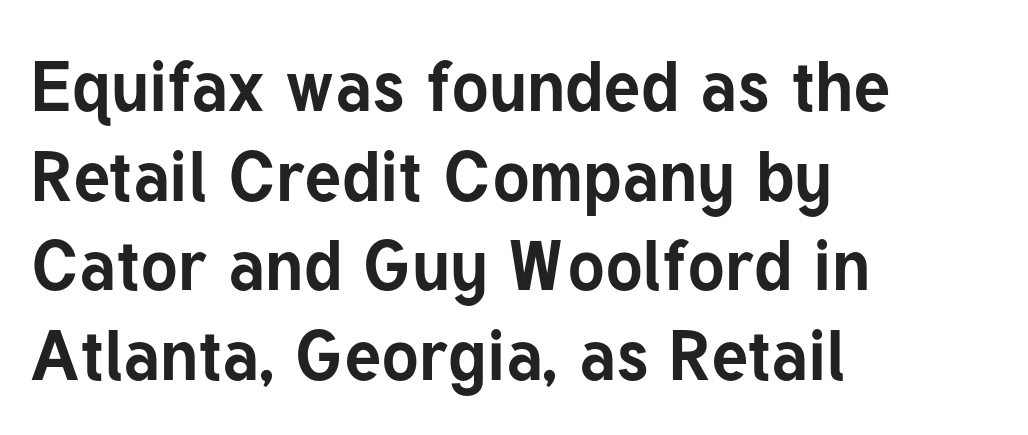
Compared with a centered layout, this one pins lines to the left instead. Nobody touched the tracking dial on this one. Typographic density is high because the face is bold. No feet cap the strokes, marking this as sans-serif type.
